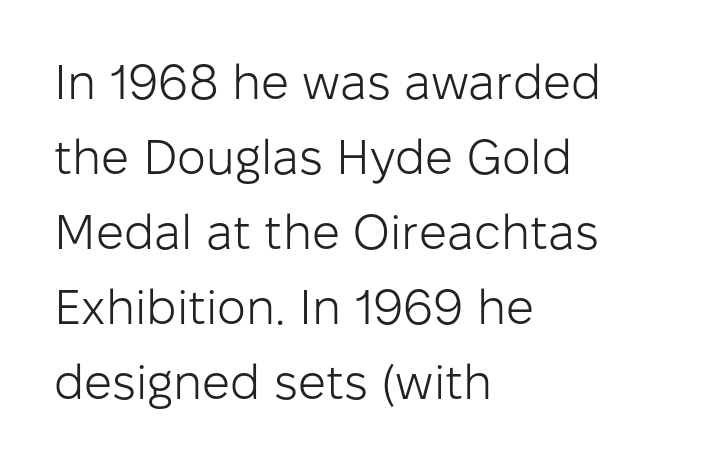
The image shows 49 px light sans-serif type, upright; set left-aligned, normal line spacing (1.53x), normal letter spacing, not underlined; low stroke contrast and a medium x-height.
